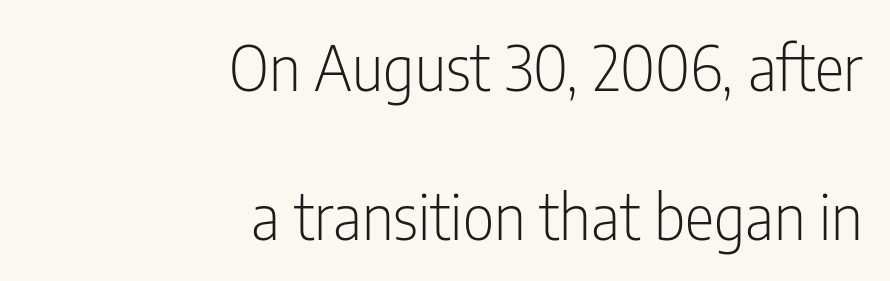
The image shows 62 px light, condensed sans-serif type, upright; set right-aligned, loose line spacing (2.4x), normal letter spacing, not underlined; low stroke contrast and a medium x-height.
